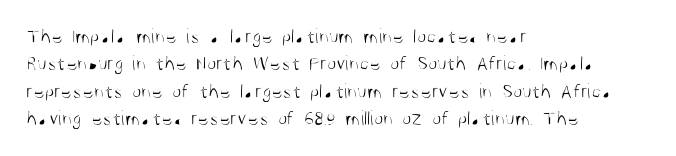
Q: Is the text bold? A: No.
Q: Is the text italic (slanted)? A: No, it is upright.
Q: Is the text underlined? A: No.
Q: How is the paragraph aligned? A: Left-aligned.
Q: Is the spacing between letters normal or unusually wide? A: Normal.
Q: Is the spacing between lines tight, normal or loose? A: Normal.
